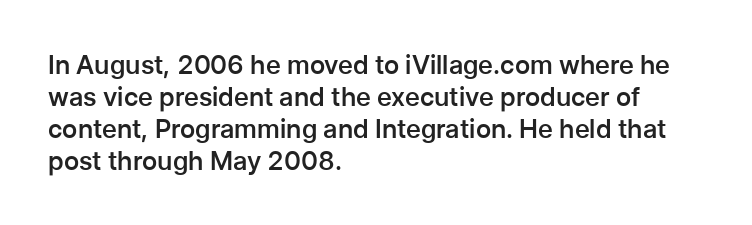
{"italic": "no", "bold": "semi", "underline": "no", "align": "left", "line_spacing_ratio": 1.23, "letter_spacing": "normal", "letter_spacing_em": 0.0, "glyph_px": 26}
